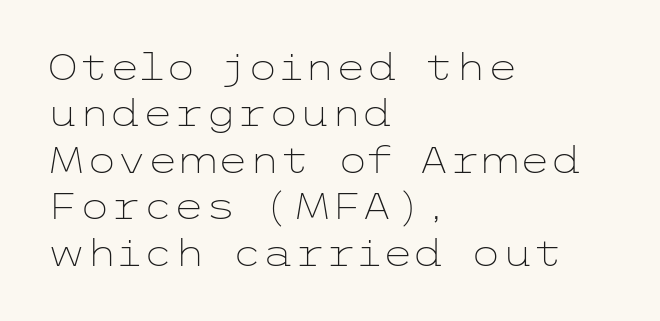
Q: Is the text bold? A: No.
Q: Is the text italic (slanted)? A: No, it is upright.
Q: Is the typeface a serif or a sans-serif typeface? A: Sans-serif.
Q: Is the text underlined? A: No.
Q: How is the paragraph aligned? A: Left-aligned.
Q: Is the spacing between letters normal or unusually wide? A: Normal.
Q: Is the spacing between lines tight, normal or loose? A: Normal.
Q: Width (condensed, normal, or wide)? A: Wide.
Q: Stroke contrast? A: Low.
Q: x-height? A: Medium.
